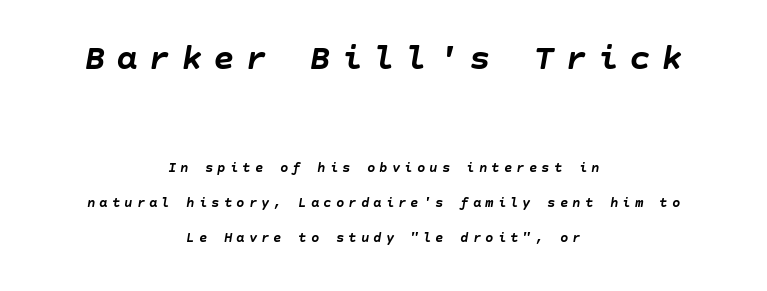
The image shows 36 px semibold type, italic (leaning right); set centered, loose line spacing (2.48x), unusually wide letter spacing (+0.29 em), not underlined; the first (top) block is 2.57x larger; low stroke contrast and a large x-height.
